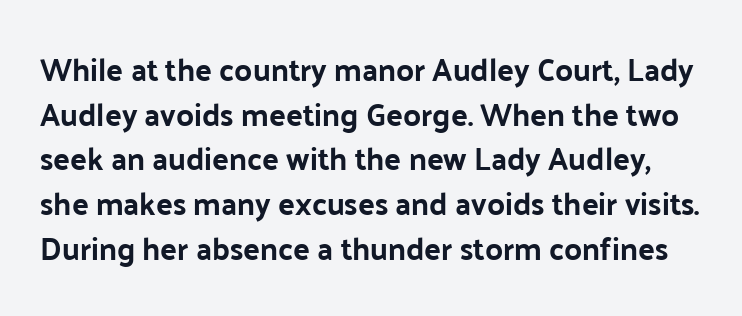
The image shows 31 px sans-serif type, upright; set normal line spacing (1.44x), normal letter spacing, not underlined; low stroke contrast and a medium x-height.
